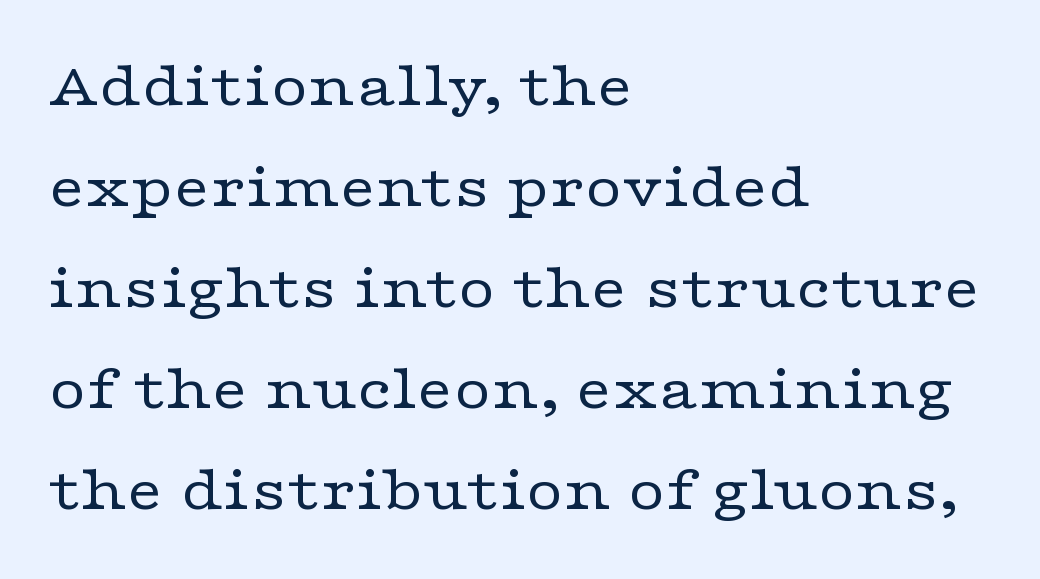
Q: Is the text bold? A: No.
Q: Is the text italic (slanted)? A: No, it is upright.
Q: Is the typeface a serif or a sans-serif typeface? A: Serif.
Q: Is the text underlined? A: No.
Q: How is the paragraph aligned? A: Left-aligned.
Q: Is the spacing between letters normal or unusually wide? A: Normal.
Q: Is the spacing between lines tight, normal or loose? A: Normal.
Q: Width (condensed, normal, or wide)? A: Wide.
Q: Stroke contrast? A: Low.
Q: x-height? A: Medium.
Q: Monospaced? A: No.
